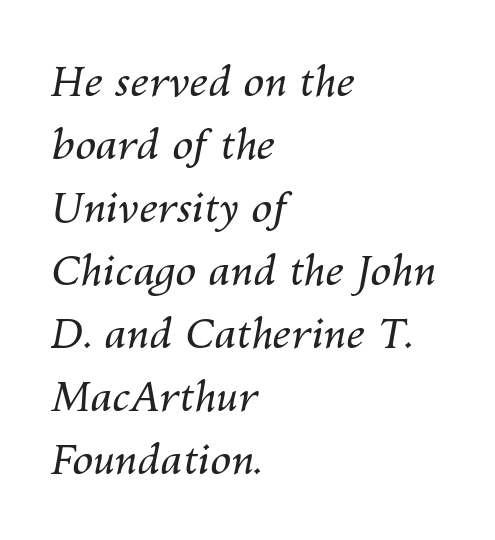
The rendering uses natural spacing where letterforms have individual widths. Slanted lettering throughout. Compared with typical body copy, the letter spacing here is the same. Normally led — the rows are evenly, conventionally spaced. The font sits on the lighter half of the weight spectrum, regular included.
